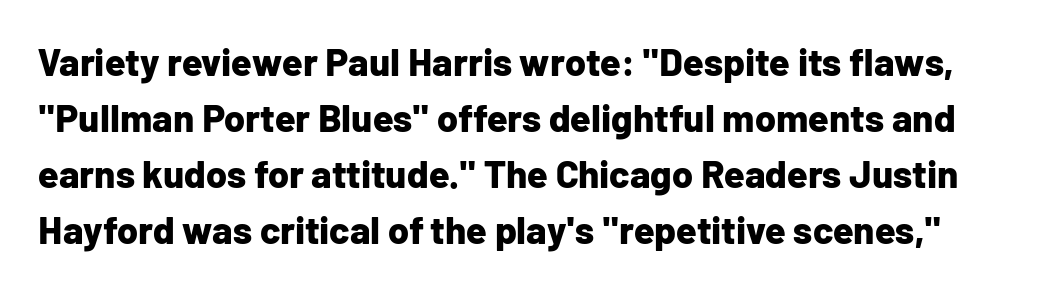
The image shows 38 px bold sans-serif type, upright; set normal line spacing (1.47x), normal letter spacing, not underlined; low stroke contrast and a medium x-height.
